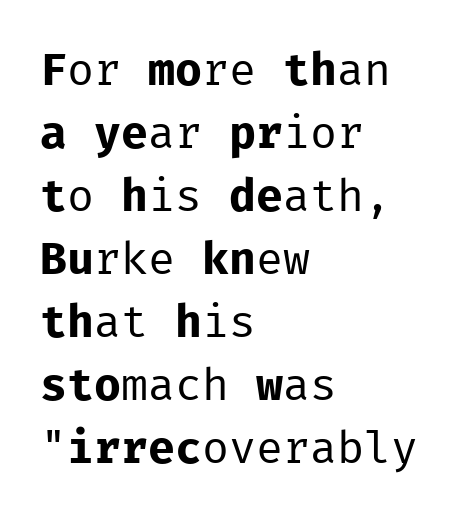
{"serif": "no", "italic": "no", "bold": "no", "weight": "regular", "width": "normal", "stroke_contrast": "low", "x_height": "medium", "monospaced": "yes", "underline": "no", "align": "left", "line_spacing": "normal", "line_spacing_ratio": 1.4, "letter_spacing": "normal", "letter_spacing_em": 0.0, "glyph_px": 45}
